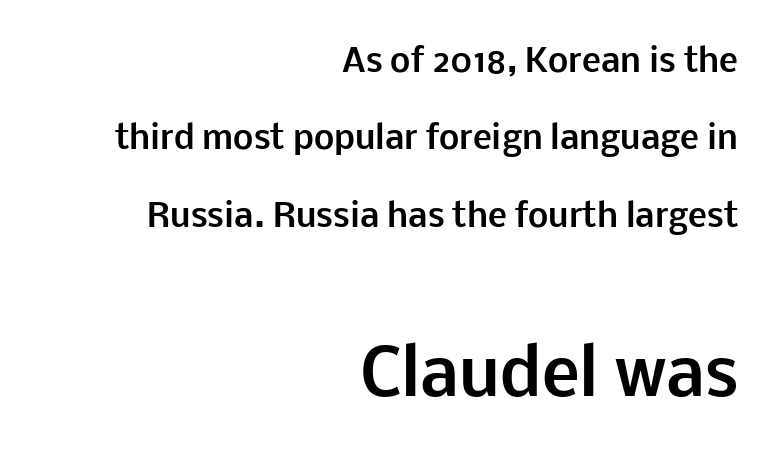
The image shows 64 px bold sans-serif type, upright; set right-aligned, loose line spacing (2.42x), normal letter spacing, not underlined; the second (bottom) block is 2.0x larger; low stroke contrast and a medium x-height.
